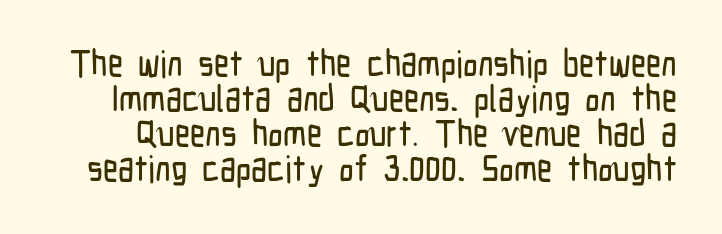
The image shows 37 px condensed sans-serif type, upright; set tight line spacing (0.95x), normal letter spacing, not underlined; low stroke contrast and a medium x-height.
